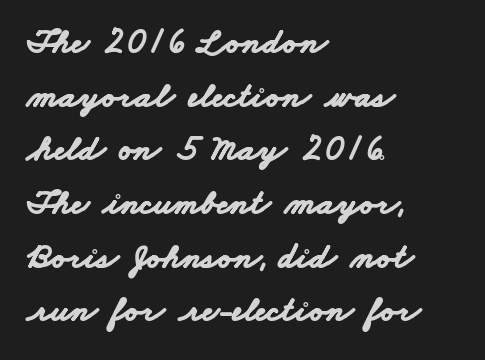
The image shows 36 px bold, wide sans-serif type; set left-aligned, normal line spacing (1.49x), normal letter spacing, not underlined; low stroke contrast and a small x-height.
